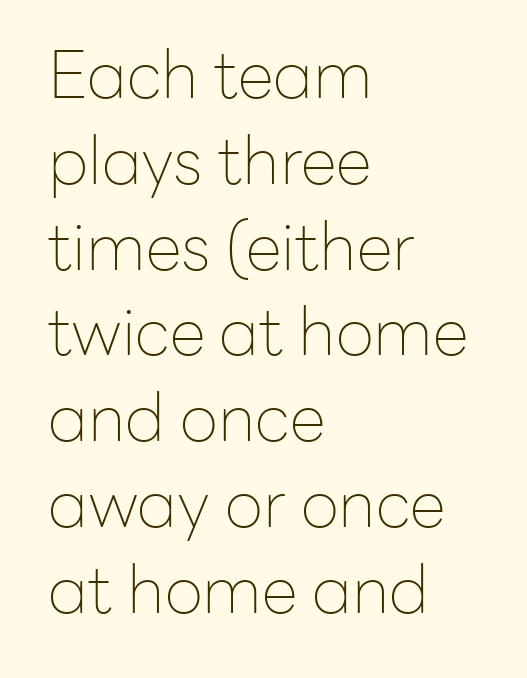
The image shows 66 px thin sans-serif type, upright; set left-aligned, normal line spacing (1.3x), normal letter spacing, not underlined; low stroke contrast and a medium x-height.
